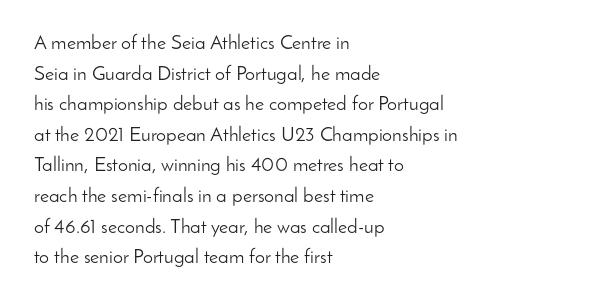
Q: Is the text bold? A: No.
Q: Is the text italic (slanted)? A: No, it is upright.
Q: Is the text underlined? A: No.
Q: How is the paragraph aligned? A: Left-aligned.
Q: Is the spacing between letters normal or unusually wide? A: Normal.
Q: Is the spacing between lines tight, normal or loose? A: Normal.
